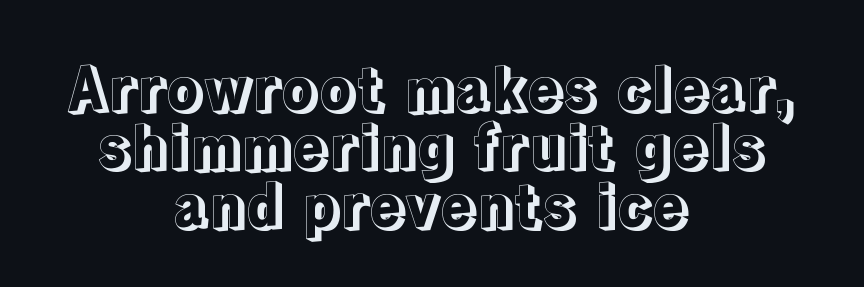
You could not count columns in this text — the font is proportionally spaced. You could call the tracking neutral — neither tight nor loose. In CSS terms this would be text-align: center. One glance says dense: line gaps are narrower than usual. A typesetter would mark this as roman, not italic.
